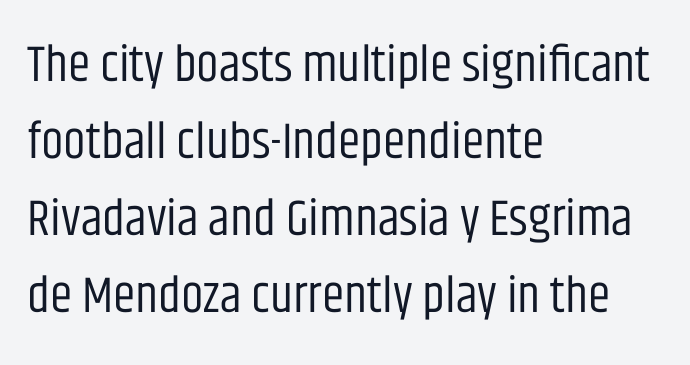
The image shows 51 px regular-weight, condensed sans-serif type, upright; set left-aligned, normal line spacing (1.51x), normal letter spacing, not underlined; low stroke contrast and a large x-height.
